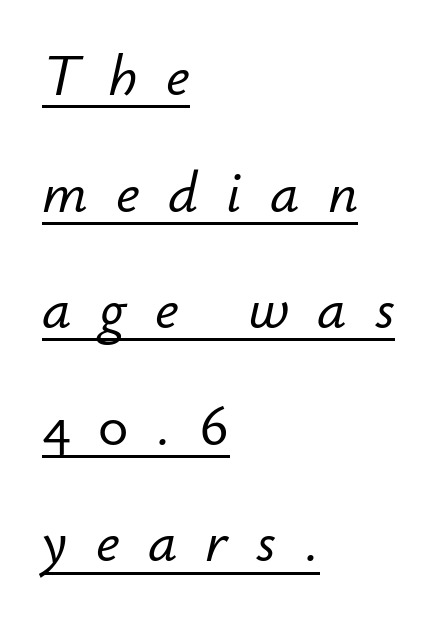
Q: Is the text italic (slanted)? A: Yes, it leans right by about 12 degrees.
Q: Is the text underlined? A: Yes.
Q: How is the paragraph aligned? A: Left-aligned.
Q: Is the spacing between letters normal or unusually wide? A: Unusually wide.
Q: Is the spacing between lines tight, normal or loose? A: Loose.
Q: Width (condensed, normal, or wide)? A: Normal.
Q: Stroke contrast? A: Low.
Q: x-height? A: Small.
Q: Monospaced? A: No.
